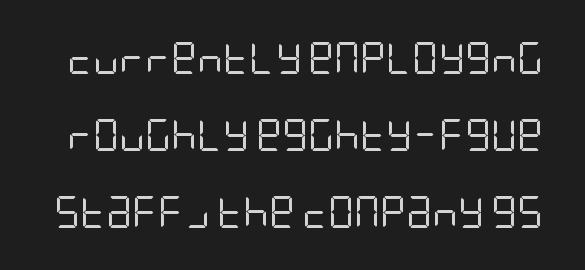
{"serif": "no", "italic": "no", "bold": "no", "weight": "regular", "width": "condensed", "stroke_contrast": "low", "x_height": "large", "underline": "no", "line_spacing": "loose", "line_spacing_ratio": 2.4, "letter_spacing": "normal", "letter_spacing_em": 0.0, "glyph_px": 32}
